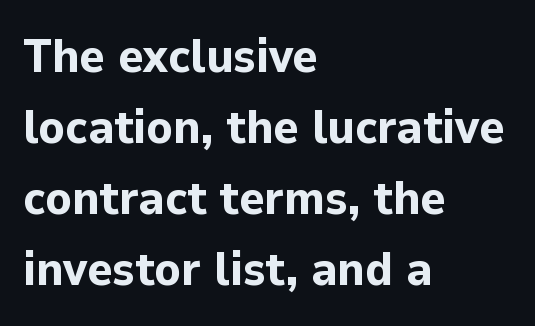
Q: Is the text bold? A: Yes.
Q: Is the text italic (slanted)? A: No, it is upright.
Q: Is the typeface a serif or a sans-serif typeface? A: Sans-serif.
Q: Is the text underlined? A: No.
Q: How is the paragraph aligned? A: Left-aligned.
Q: Is the spacing between letters normal or unusually wide? A: Normal.
Q: Is the spacing between lines tight, normal or loose? A: Normal.
Q: Width (condensed, normal, or wide)? A: Normal.
Q: Stroke contrast? A: Low.
Q: x-height? A: Medium.
Q: Monospaced? A: No.
